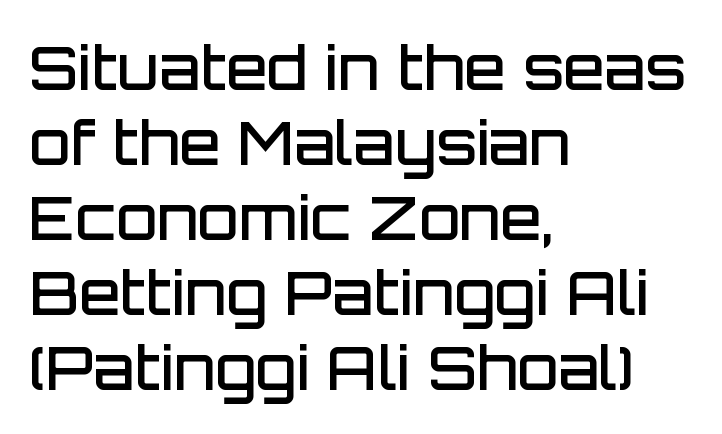
{"serif": "no", "italic": "no", "bold": "semi", "weight": "semibold", "width": "normal", "stroke_contrast": "low", "x_height": "large", "monospaced": "no", "underline": "no", "align": "left", "line_spacing": "normal", "line_spacing_ratio": 1.25, "letter_spacing": "normal", "letter_spacing_em": 0.0, "glyph_px": 60}
